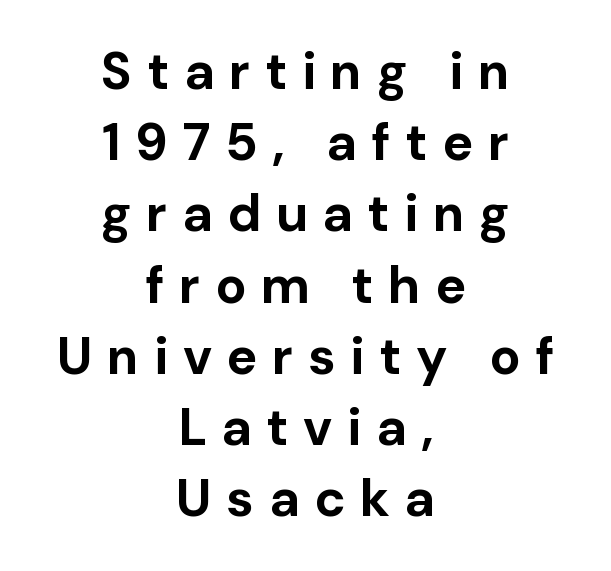
Q: Is the text bold? A: Yes.
Q: Is the text italic (slanted)? A: No, it is upright.
Q: Is the typeface a serif or a sans-serif typeface? A: Sans-serif.
Q: Is the text underlined? A: No.
Q: How is the paragraph aligned? A: Centered.
Q: Is the spacing between letters normal or unusually wide? A: Unusually wide.
Q: Is the spacing between lines tight, normal or loose? A: Normal.
Q: Width (condensed, normal, or wide)? A: Normal.
Q: Stroke contrast? A: Low.
Q: x-height? A: Medium.
Q: Monospaced? A: No.
